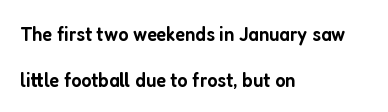
Q: Is the text bold? A: Semi-bold.
Q: Is the text italic (slanted)? A: No, it is upright.
Q: Is the text underlined? A: No.
Q: How is the paragraph aligned? A: Left-aligned.
Q: Is the spacing between letters normal or unusually wide? A: Normal.
Q: Is the spacing between lines tight, normal or loose? A: Loose.
